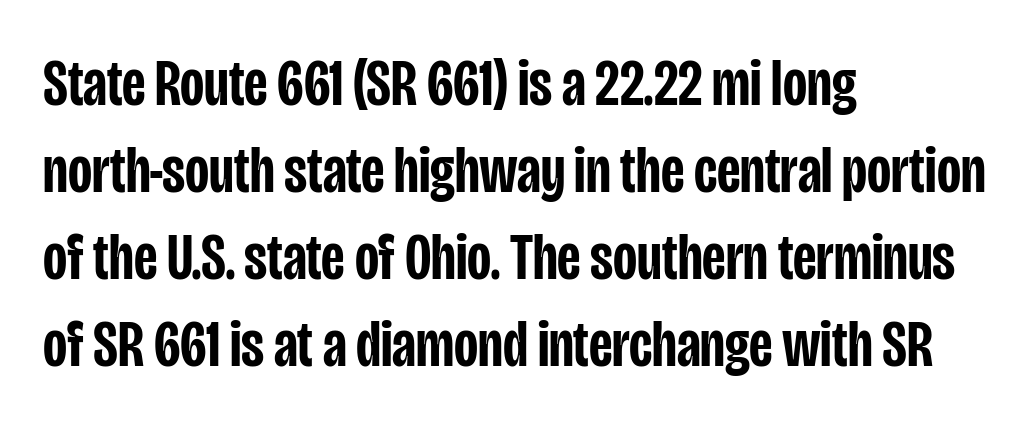
The image shows 66 px semibold, condensed sans-serif type, upright; set left-aligned, normal line spacing (1.32x), normal letter spacing, not underlined; low stroke contrast and a large x-height.
